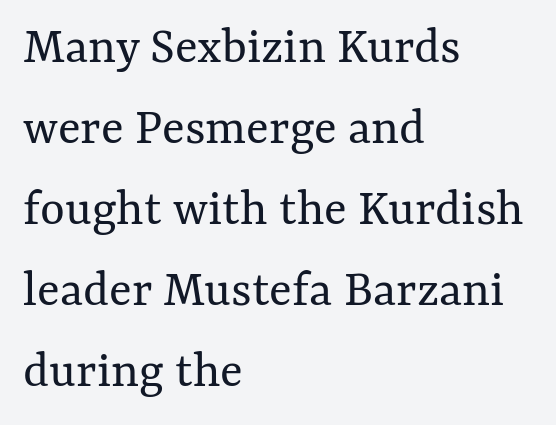
Tracking here is standard; glyphs follow each other at the usual distance. The lines in this sample share a left origin and differ only in where they stop. Upright lettering throughout. Compared with a typical body face, this is equally light or lighter still.
